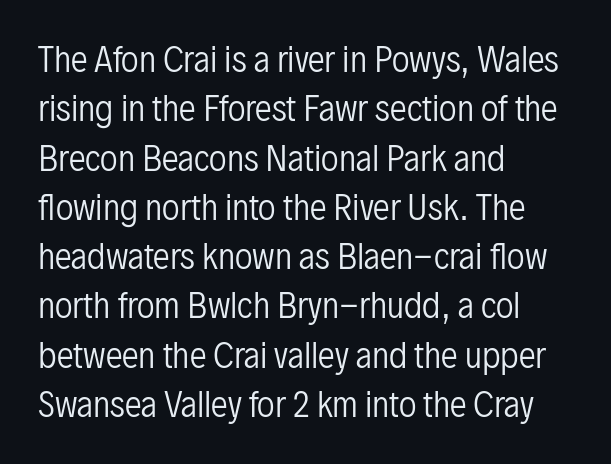
These glyphs show unthickened strokes, regular width or finer. Lines of text with bare space underneath. Notice how descenders clear the ascenders below comfortably — that's standard leading. A typesetter would call this proportional, since set widths differ per character. One-word summary of the alignment: left. The lettering stays uniformly vertical, giving the passage a roman look.
